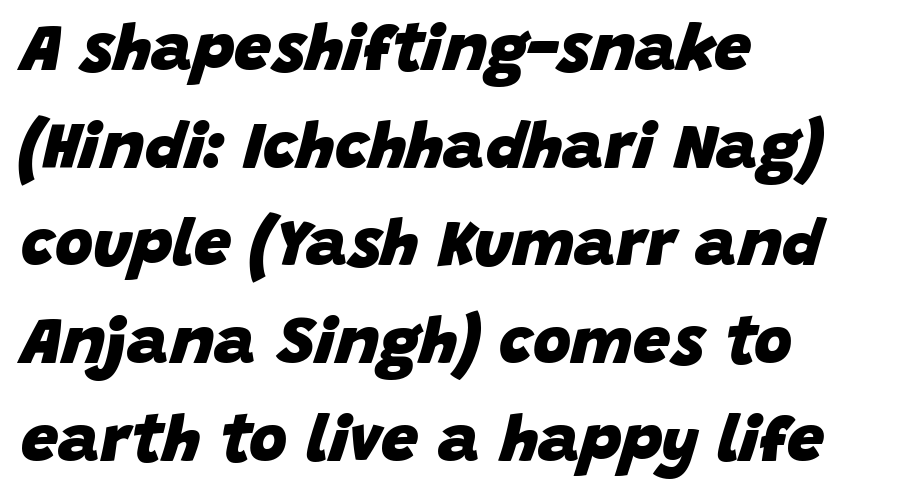
The image shows 66 px heavy type, italic (leaning right); set left-aligned, normal line spacing (1.48x), normal letter spacing, not underlined; low stroke contrast and a large x-height.
